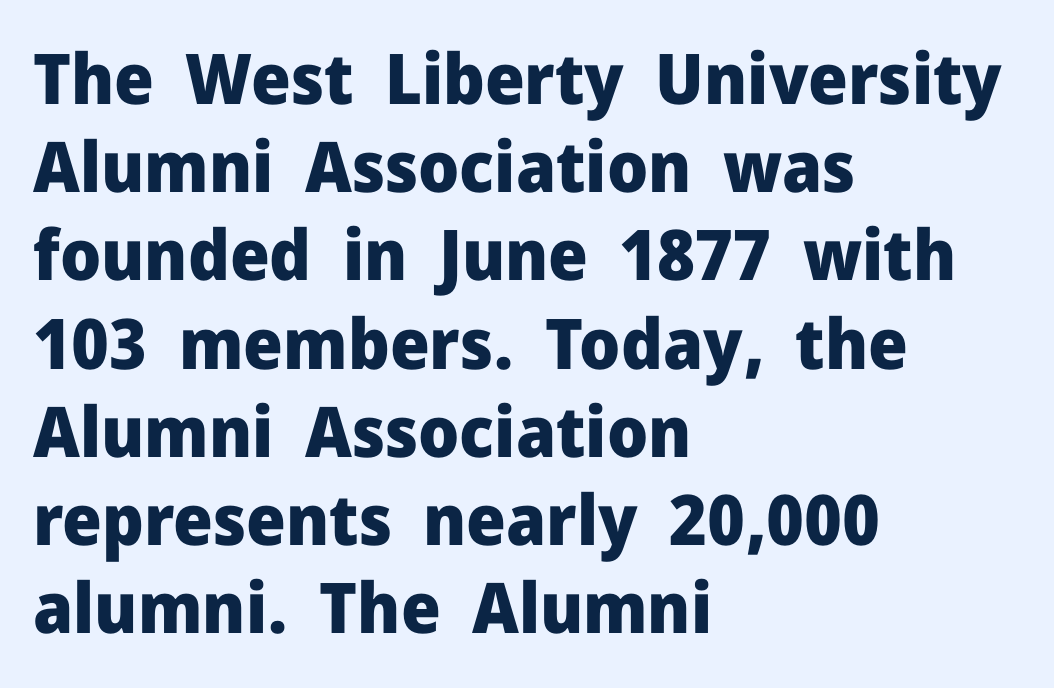
{"serif": "no", "italic": "no", "bold": "yes", "weight": "heavy", "width": "normal", "stroke_contrast": "low", "x_height": "medium", "monospaced": "no", "underline": "no", "align": "left", "line_spacing": "normal", "line_spacing_ratio": 1.26, "letter_spacing": "normal", "letter_spacing_em": 0.0, "glyph_px": 70}
